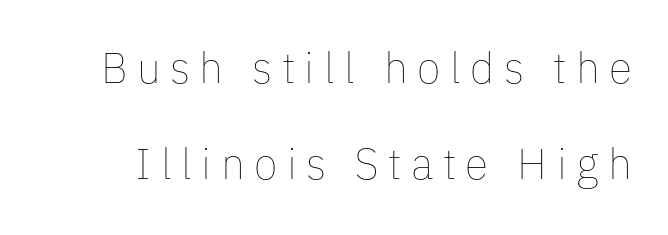
Q: Is the text bold? A: No.
Q: Is the text italic (slanted)? A: No, it is upright.
Q: Is the text underlined? A: No.
Q: Is the spacing between letters normal or unusually wide? A: Unusually wide.
Q: Is the spacing between lines tight, normal or loose? A: Loose.
Q: Width (condensed, normal, or wide)? A: Normal.
Q: Stroke contrast? A: Low.
Q: x-height? A: Medium.
Q: Monospaced? A: No.
